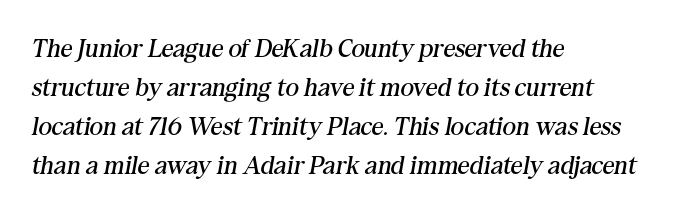
{"italic": "yes", "lean": "right", "slant_degrees": 10, "bold": "no", "underline": "no", "align": "left", "line_spacing": "normal", "line_spacing_ratio": 1.5, "letter_spacing": "normal", "letter_spacing_em": 0.0, "glyph_px": 26}
